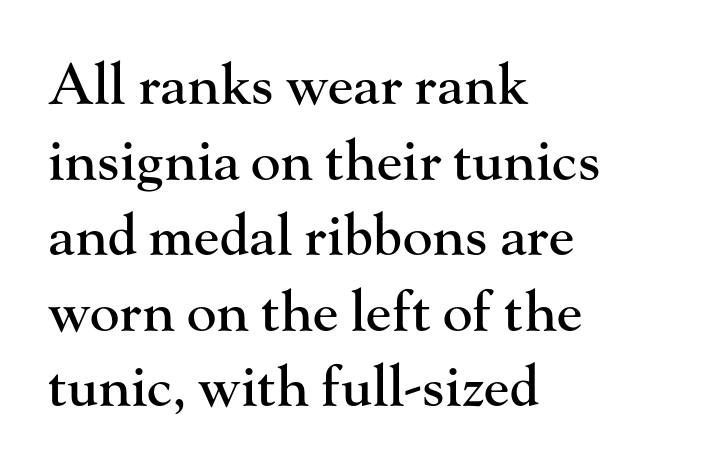
The image shows 56 px serif type, upright; set left-aligned, normal line spacing (1.35x), normal letter spacing, not underlined; high stroke contrast and a small x-height.
